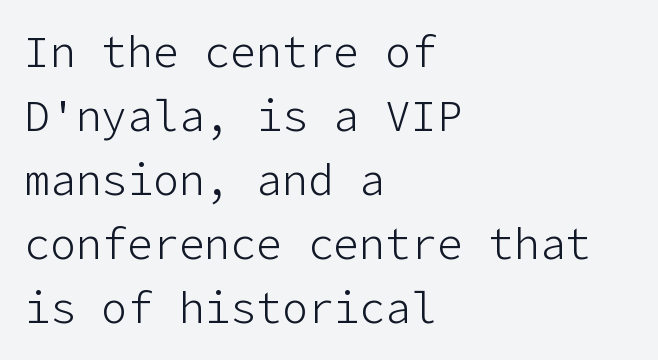
The image shows 43 px light sans-serif type, upright; set left-aligned, normal line spacing (1.49x), normal letter spacing, not underlined; low stroke contrast and a medium x-height.
